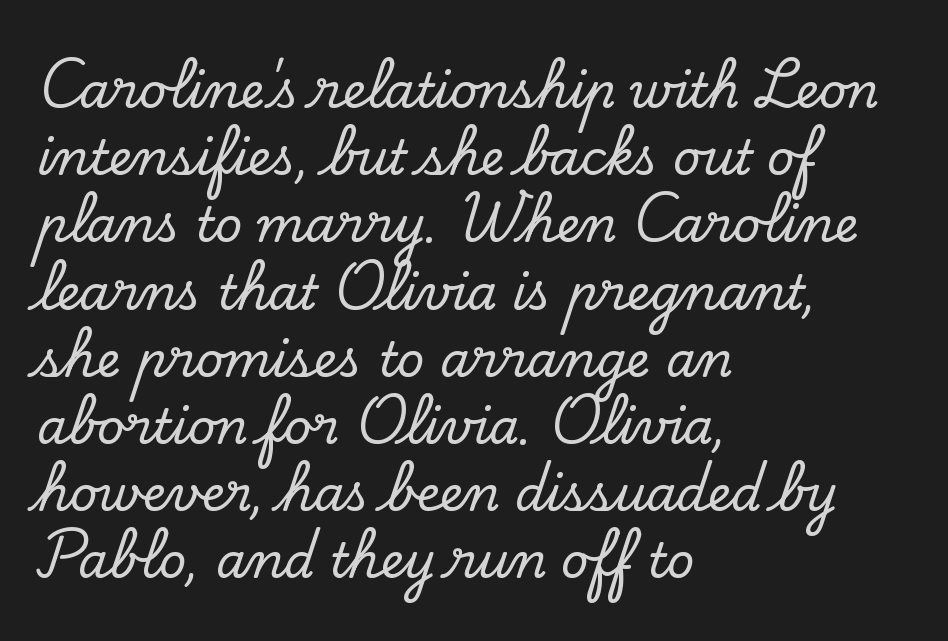
{"serif": "yes", "width": "normal", "stroke_contrast": "low", "x_height": "small", "monospaced": "no", "underline": "no", "align": "left", "line_spacing": "normal", "line_spacing_ratio": 1.4, "letter_spacing": "normal", "letter_spacing_em": 0.0, "glyph_px": 48}
